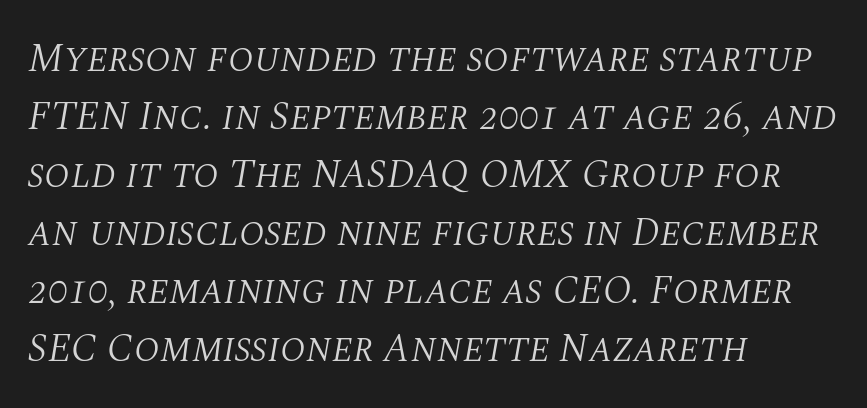
The image shows 40 px light serif type, italic (leaning right); set left-aligned, normal line spacing (1.45x), normal letter spacing, not underlined; medium stroke contrast and a large x-height.
